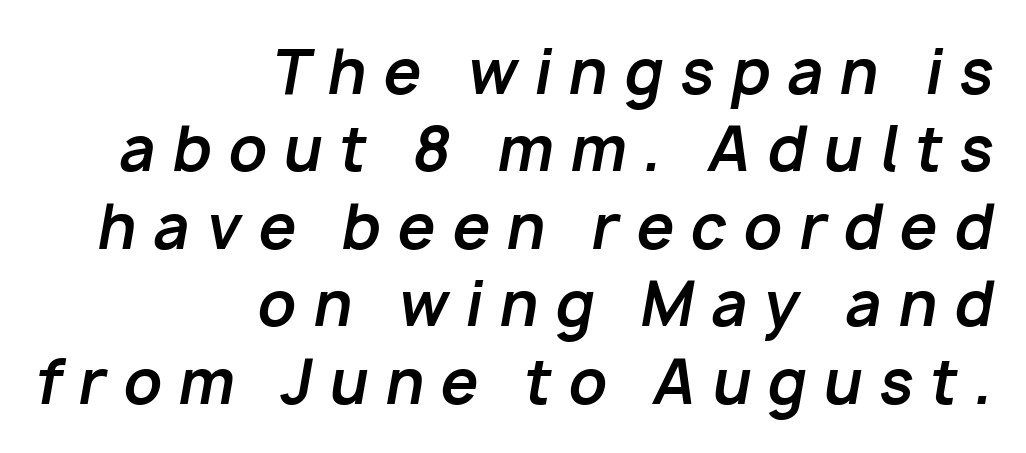
The image shows 60 px bold type, italic (leaning right); set right-aligned, normal line spacing (1.29x), unusually wide letter spacing (+0.28 em), not underlined; low stroke contrast and a medium x-height.
